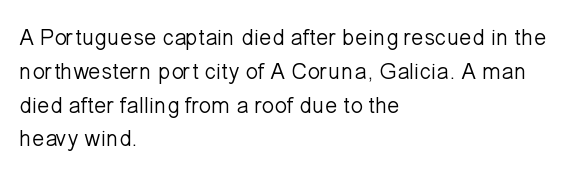
Q: Is the text bold? A: No.
Q: Is the text italic (slanted)? A: No, it is upright.
Q: Is the text underlined? A: No.
Q: How is the paragraph aligned? A: Left-aligned.
Q: Is the spacing between letters normal or unusually wide? A: Normal.
Q: Is the spacing between lines tight, normal or loose? A: Normal.
